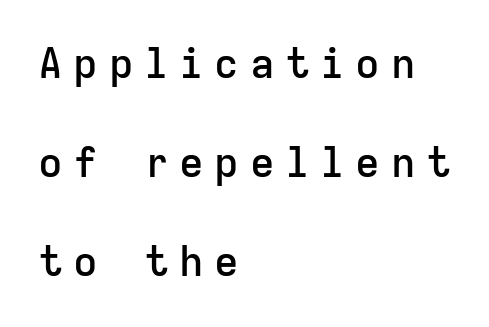
The image shows 41 px semibold sans-serif type, upright, monospaced; set left-aligned, loose line spacing (2.42x), unusually wide letter spacing (+0.26 em), not underlined; low stroke contrast and a medium x-height.
